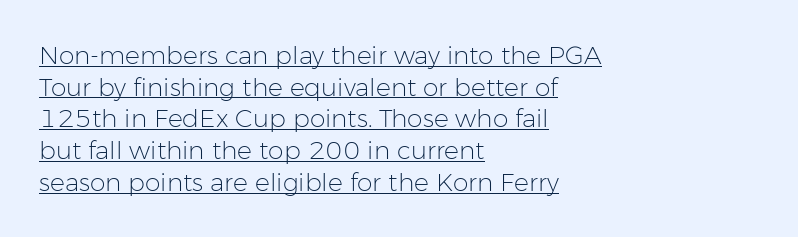
{"italic": "no", "bold": "no", "underline": "yes", "align": "left", "line_spacing": "normal", "line_spacing_ratio": 1.27, "letter_spacing": "normal", "letter_spacing_em": 0.0, "glyph_px": 25}
